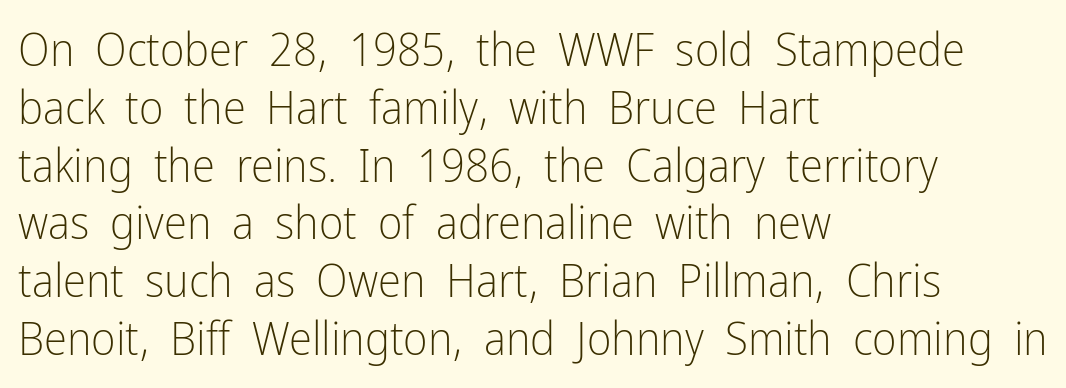
The image shows 47 px light, condensed sans-serif type, upright; set left-aligned, line spacing 1.23x, normal letter spacing, not underlined; low stroke contrast and a medium x-height.
